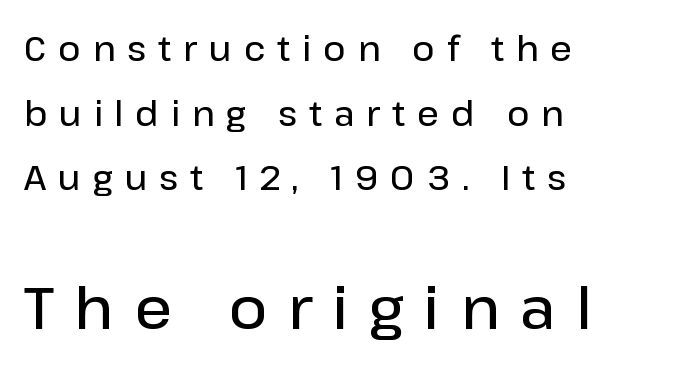
The image shows 59 px semibold sans-serif type, upright; set left-aligned, loose line spacing (1.9x), unusually wide letter spacing (+0.35 em), not underlined; the second (bottom) block is 1.74x larger; low stroke contrast and a medium x-height.
